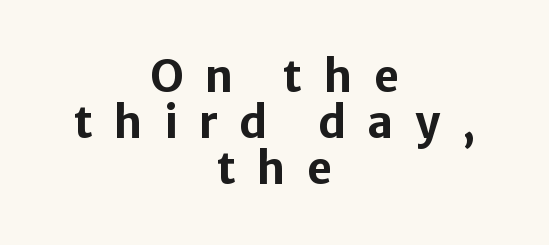
The image shows 44 px bold sans-serif type, upright; set centered, tight line spacing (1.04x), unusually wide letter spacing (+0.48 em), not underlined; low stroke contrast and a medium x-height.
